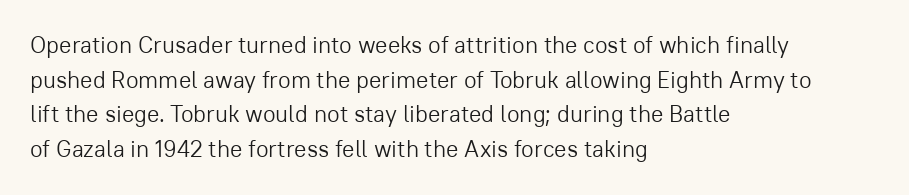
The image shows 23 px text type, upright; set left-aligned, normal line spacing (1.51x), normal letter spacing, not underlined.
